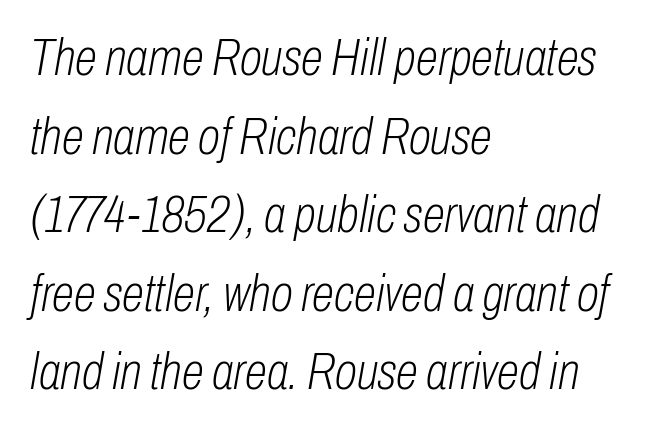
Clear beneath every line of the passage. Is the block centered? No — it sits flush against the left margin. Leading: standard. Default kerning and tracking; the words read as compact shapes.
